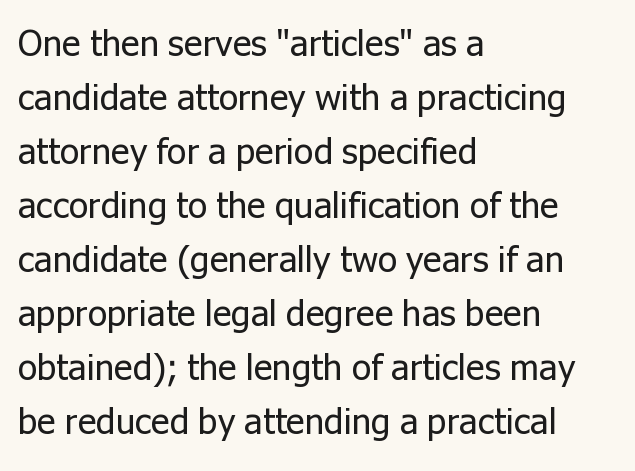
{"serif": "no", "italic": "no", "bold": "no", "weight": "regular", "width": "normal", "stroke_contrast": "low", "x_height": "medium", "monospaced": "no", "underline": "no", "align": "left", "line_spacing": "normal", "line_spacing_ratio": 1.5, "letter_spacing": "normal", "letter_spacing_em": 0.0, "glyph_px": 36}
